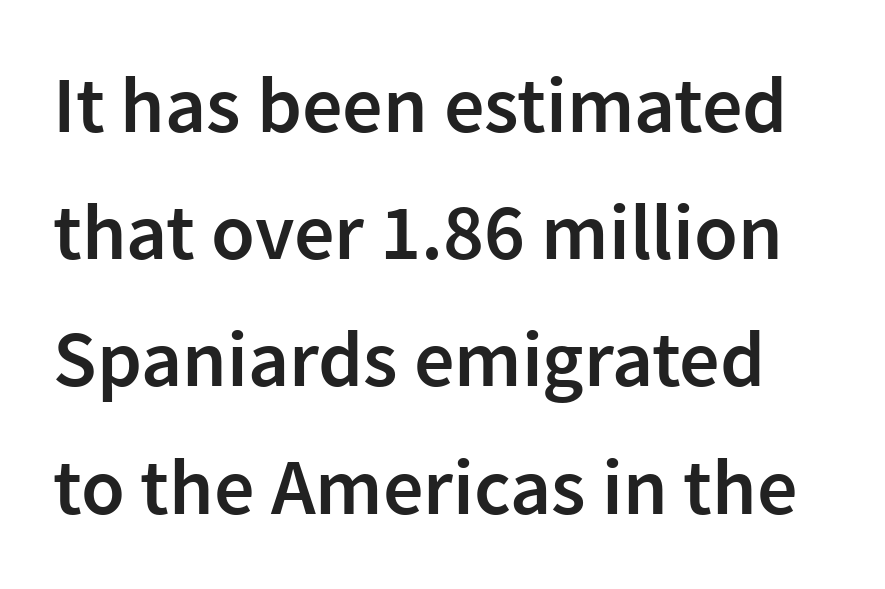
{"serif": "no", "italic": "no", "bold": "semi", "weight": "semibold", "width": "normal", "x_height": "medium", "monospaced": "no", "underline": "no", "line_spacing": "normal", "line_spacing_ratio": 1.59, "letter_spacing": "normal", "letter_spacing_em": 0.0, "glyph_px": 80}
